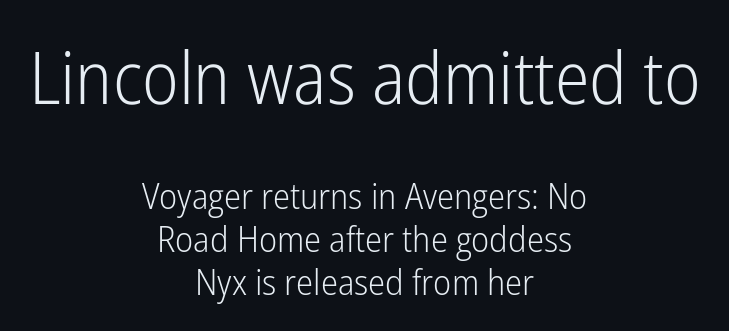
Check where the strokes stop: nothing finishes them off — pure sans. Ordinary non-slanted type is in use. Check the space under the baseline: it is left empty. Is the letter spacing exaggerated? No — it looks like the ordinary default.
